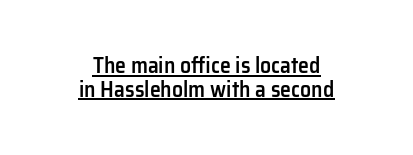
Every word sits above its own underline. Slightly chunky letters — semibold, I'd say, not full bold. Designer's note — italics off, roman on. Is the letter spacing exaggerated? No — it looks like the ordinary default. Cramped leading. Visually the block forms a symmetrical silhouette, jagged on both flanks.
